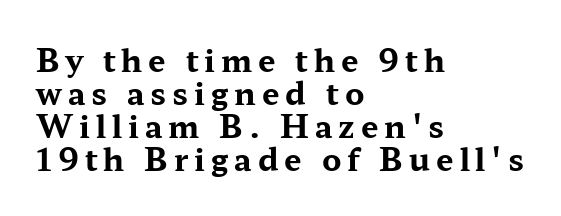
{"serif": "yes", "italic": "no", "bold": "yes", "weight": "bold", "width": "wide", "stroke_contrast": "medium", "x_height": "medium", "monospaced": "no", "underline": "no", "align": "left", "line_spacing": "tight", "line_spacing_ratio": 1.06, "glyph_px": 31}
